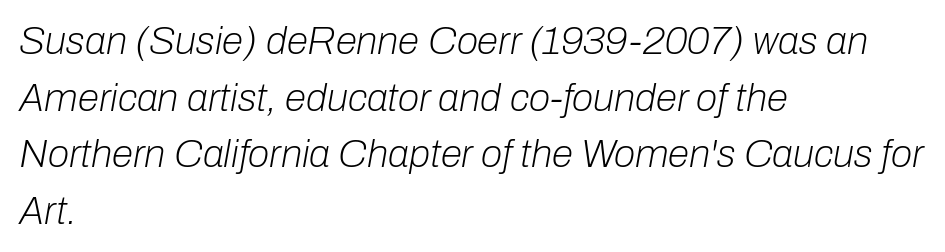
The image shows 39 px light type, italic (leaning right); set left-aligned, normal line spacing (1.45x), normal letter spacing, not underlined; low stroke contrast and a medium x-height.
